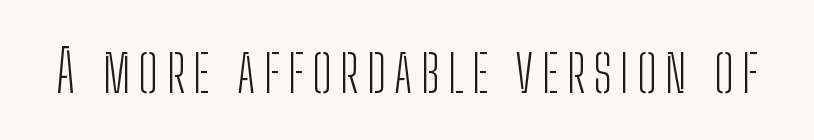
The image shows 59 px light, condensed sans-serif type, upright; set not underlined; low stroke contrast and a medium x-height.
